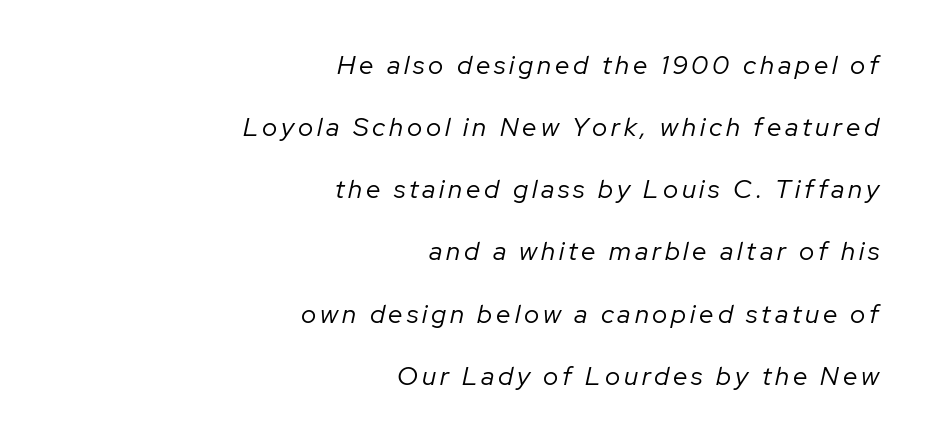
Q: Is the text bold? A: No.
Q: Is the text italic (slanted)? A: Yes, it leans right by about 12 degrees.
Q: Is the text underlined? A: No.
Q: How is the paragraph aligned? A: Right-aligned.
Q: Is the spacing between lines tight, normal or loose? A: Loose.
